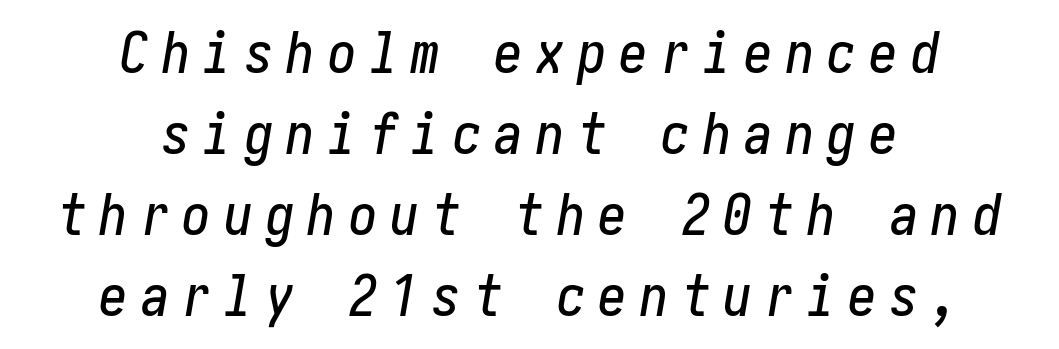
Q: Is the text italic (slanted)? A: Yes, it leans right by about 10 degrees.
Q: Is the text underlined? A: No.
Q: How is the paragraph aligned? A: Centered.
Q: Is the spacing between letters normal or unusually wide? A: Unusually wide.
Q: Is the spacing between lines tight, normal or loose? A: Normal.
Q: Width (condensed, normal, or wide)? A: Condensed.
Q: Stroke contrast? A: Low.
Q: x-height? A: Medium.
